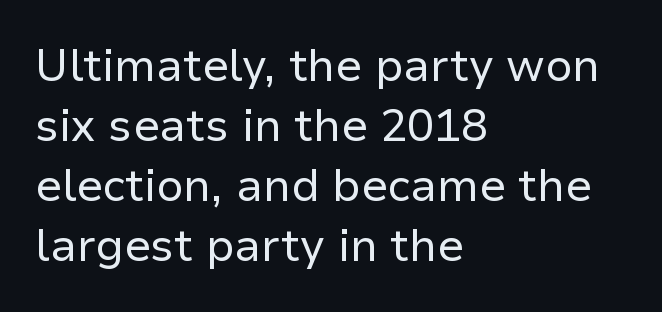
Is the stroke heavy? The answer is a plain regular-or-lighter. Plain, unruled lines of type. A normal amount of white space separates one row of letters from the next. When letters stand straight like this, we call the style roman or upright. Note the varied advance widths — an 'i' is clearly narrower than an 'm'. Line beginnings align vertically; line endings do not.
